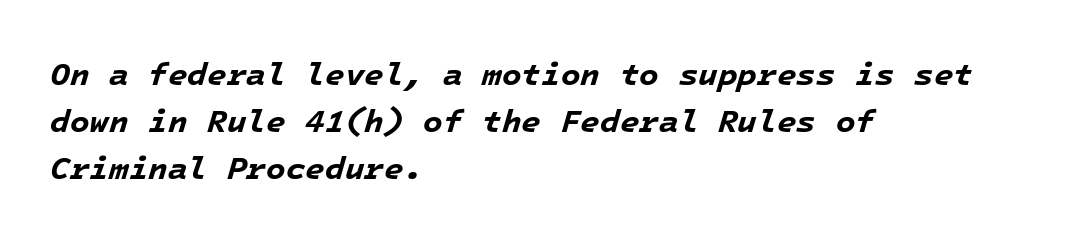
{"italic": "yes", "lean": "right", "slant_degrees": 16, "bold": "yes", "weight": "bold", "width": "normal", "stroke_contrast": "low", "x_height": "medium", "monospaced": "yes", "underline": "no", "align": "left", "line_spacing": "normal", "line_spacing_ratio": 1.47, "letter_spacing": "normal", "letter_spacing_em": 0.0, "glyph_px": 32}
